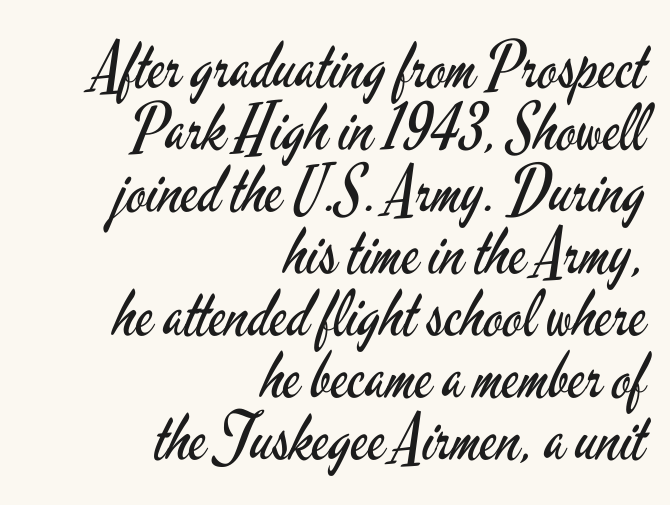
Tightly led — the rows are bunched. Is this a sans? Yes — the strokes have no serifs. Characters follow at the spacing the type designer built in.
